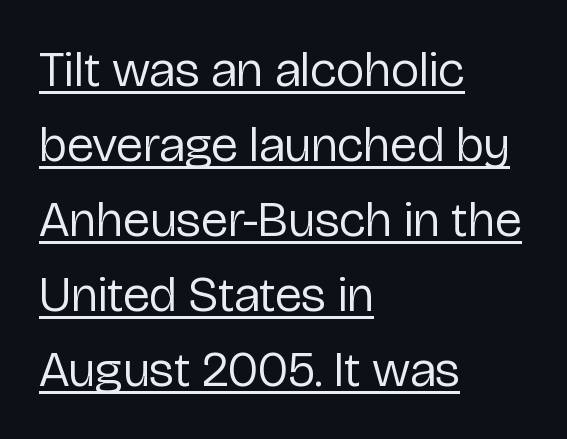
Glance below the letters and you will spot a drawn line. The rendering shows plain stroke endings on the letterforms — a sans-serif design. The passage shown is typed in a proportional face where columns would drift. Characters remain perfectly vertical along every line. The passage shown is not bold in any degree. The passage is arranged the way most books set body copy — flush left.
